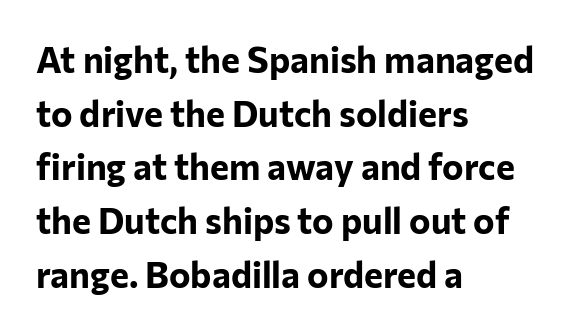
Compared with typical paragraphs, the rows here are spaced about the same. It's the straight-up-and-down kind of type. Each letter's strokes conclude bluntly, with no projecting serifs. Inter-character spacing is left at the font's built-in metrics.
